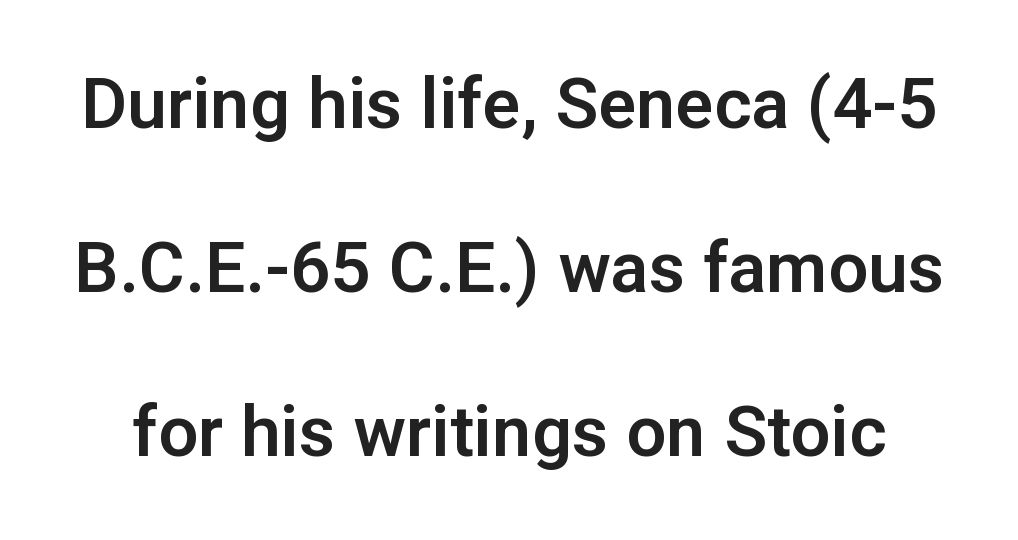
Reading down the column, the eye jumps a long way to each next line. The letters advance in unequal steps, a hallmark of proportional type. Unlike italic type, these characters show no tilt at all. The tracking reads as untouched default to a designer's eye. The glyphs are unaccompanied by any horizontal stroke below them.
